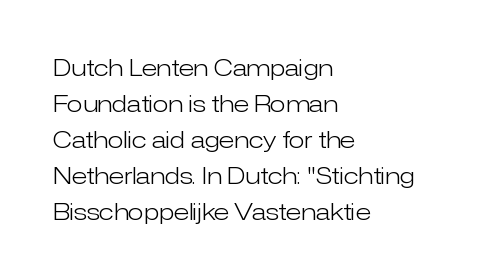
{"italic": "no", "bold": "no", "underline": "no", "align": "left", "line_spacing": "normal", "line_spacing_ratio": 1.57, "letter_spacing": "normal", "letter_spacing_em": 0.0, "glyph_px": 23}
